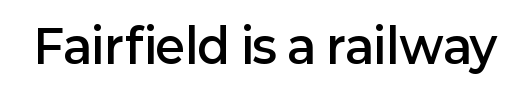
Are there feet on the stems? There aren't — it's a sans. The passage shown is not underscored anywhere. This sample uses an upright cut, with every glyph sitting square on the baseline. Proportional: the letters do not fall into vertical columns. A typesetter would call this zero additional tracking.
